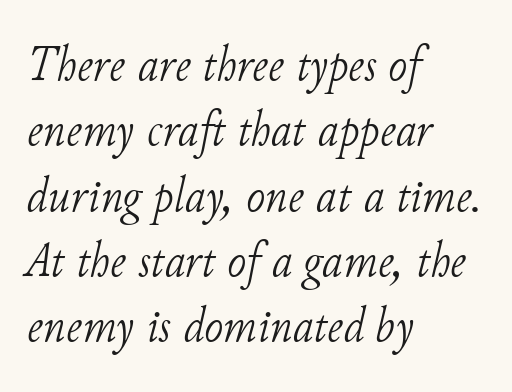
No extra tracking has been applied to these lines. The specimen reads as italic at a glance. You can tell from the footed stems that serif type was used. Notice how descenders clear the ascenders below comfortably — that's standard leading. Do the characters align in a grid? No, the font is proportional.
